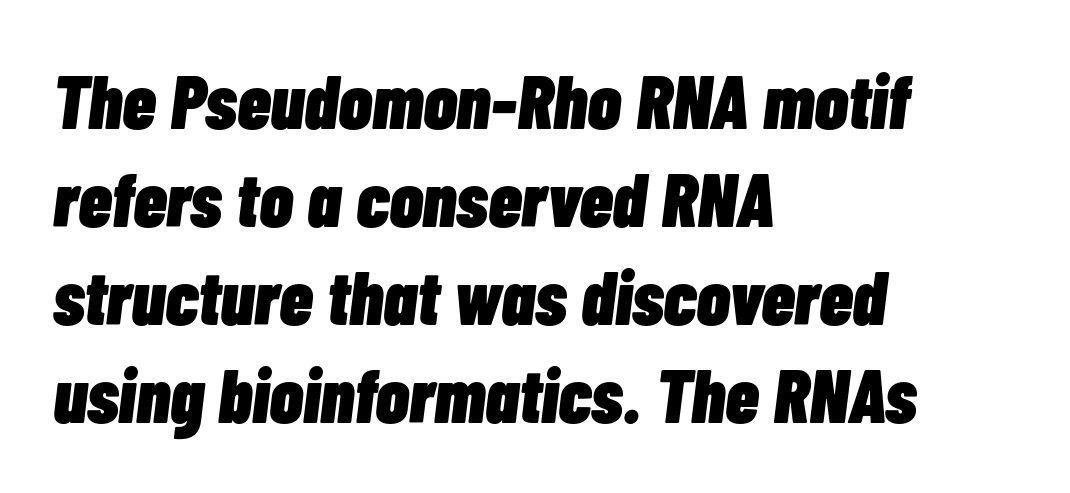
The image shows 76 px heavy, condensed type, italic (leaning right); set left-aligned, normal line spacing (1.29x), normal letter spacing, not underlined; low stroke contrast and a medium x-height.
